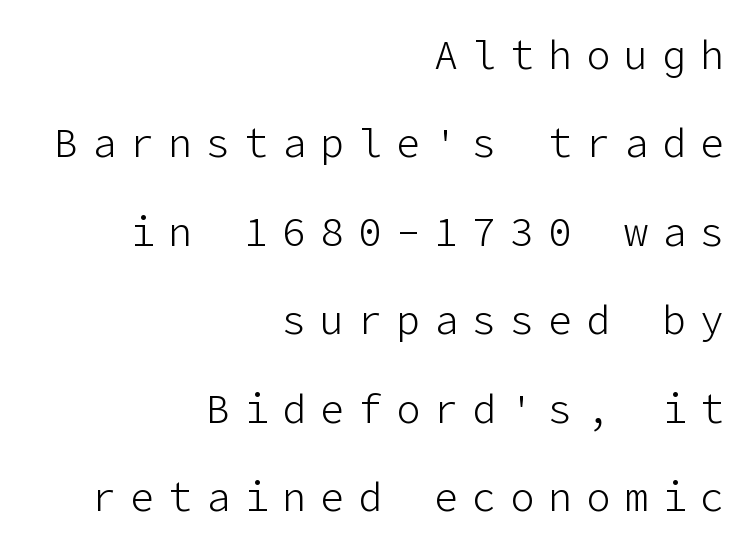
{"serif": "no", "italic": "no", "bold": "no", "weight": "light", "width": "normal", "stroke_contrast": "low", "x_height": "medium", "underline": "no", "align": "right", "line_spacing": "loose", "line_spacing_ratio": 2.21, "letter_spacing": "wide", "letter_spacing_em": 0.35, "glyph_px": 40}
